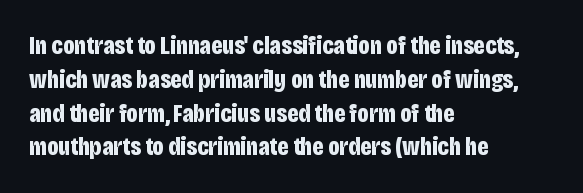
{"italic": "no", "bold": "yes", "underline": "no", "align": "left", "line_spacing": "normal", "line_spacing_ratio": 1.3, "letter_spacing": "normal", "letter_spacing_em": 0.0, "glyph_px": 26}
